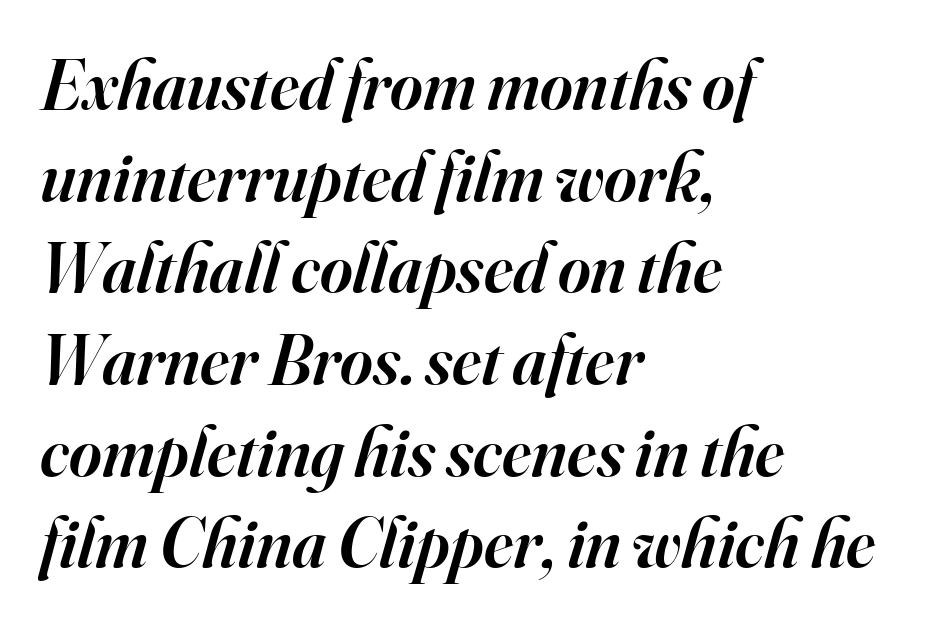
{"serif": "yes", "italic": "yes", "lean": "right", "slant_degrees": 16, "bold": "semi", "weight": "semibold", "width": "normal", "stroke_contrast": "high", "x_height": "small", "monospaced": "no", "underline": "no", "align": "left", "line_spacing": "normal", "line_spacing_ratio": 1.31, "letter_spacing": "normal", "letter_spacing_em": 0.0, "glyph_px": 70}
